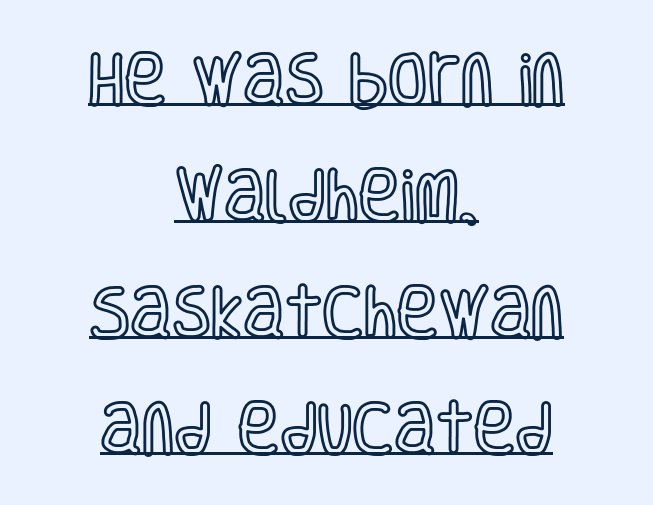
{"italic": "no", "width": "condensed", "x_height": "large", "monospaced": "no", "underline": "yes", "align": "center", "line_spacing": "loose", "line_spacing_ratio": 2.04, "letter_spacing": "normal", "letter_spacing_em": 0.0, "glyph_px": 57}
